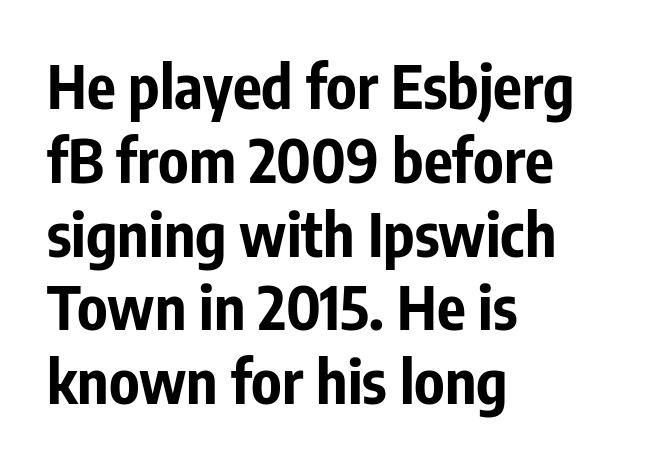
Q: Is the text bold? A: Yes.
Q: Is the text italic (slanted)? A: No, it is upright.
Q: Is the typeface a serif or a sans-serif typeface? A: Sans-serif.
Q: Is the text underlined? A: No.
Q: How is the paragraph aligned? A: Left-aligned.
Q: Is the spacing between letters normal or unusually wide? A: Normal.
Q: Width (condensed, normal, or wide)? A: Condensed.
Q: Stroke contrast? A: Low.
Q: x-height? A: Medium.
Q: Monospaced? A: No.
